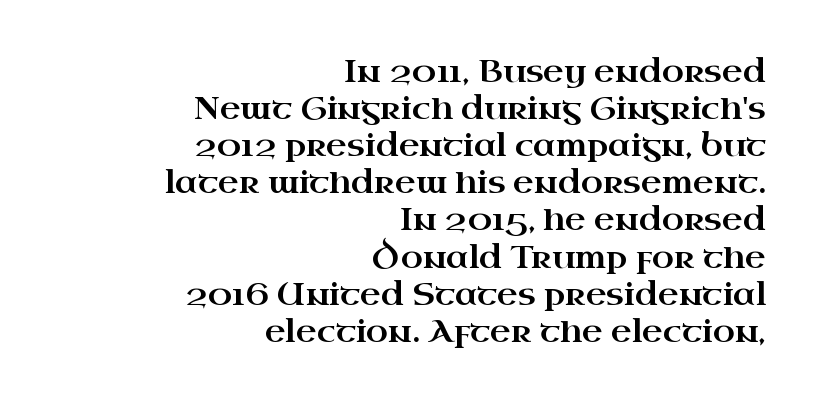
Check under the words: just untouched page. The passage shown has conventional tracking throughout. Think of a printed novel: that variable character pitch is what you see here. A serif font was chosen for this passage.
